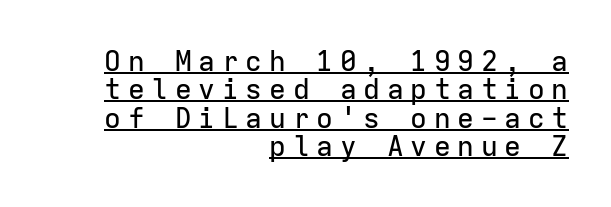
{"serif": "no", "italic": "no", "width": "normal", "stroke_contrast": "low", "x_height": "medium", "monospaced": "yes", "underline": "yes", "align": "right", "line_spacing": "tight", "line_spacing_ratio": 1.01, "letter_spacing": "wide", "letter_spacing_em": 0.24, "glyph_px": 28}
